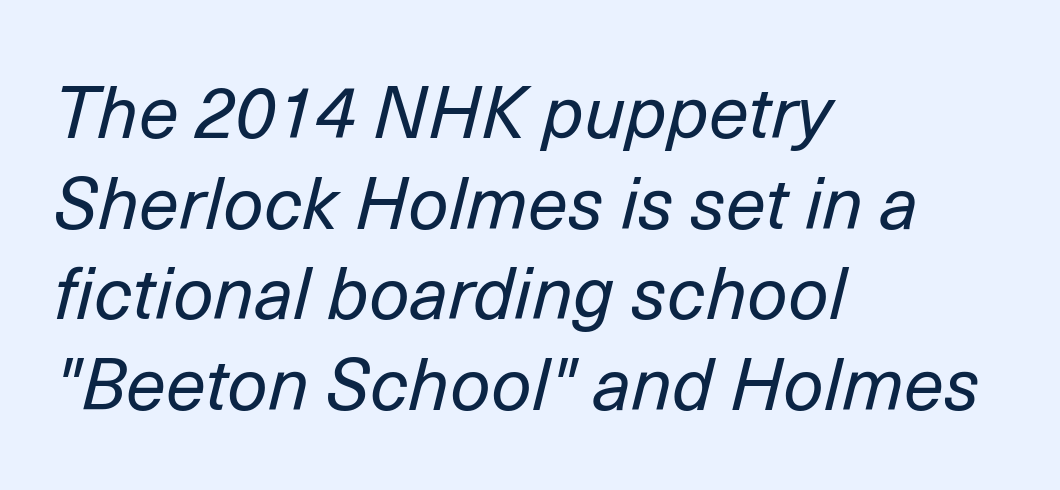
Q: Is the text bold? A: No.
Q: Is the text italic (slanted)? A: Yes, it leans right by about 14 degrees.
Q: Is the text underlined? A: No.
Q: How is the paragraph aligned? A: Left-aligned.
Q: Is the spacing between letters normal or unusually wide? A: Normal.
Q: Is the spacing between lines tight, normal or loose? A: Normal.
Q: Width (condensed, normal, or wide)? A: Normal.
Q: Stroke contrast? A: Low.
Q: x-height? A: Medium.
Q: Monospaced? A: No.
